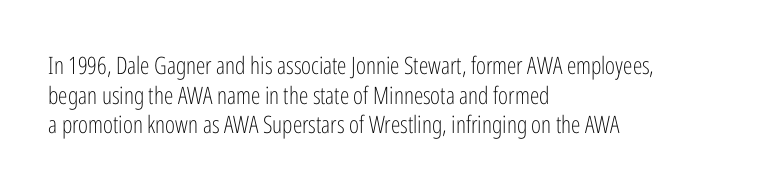
Q: Is the text bold? A: No.
Q: Is the text italic (slanted)? A: No, it is upright.
Q: Is the text underlined? A: No.
Q: How is the paragraph aligned? A: Left-aligned.
Q: Is the spacing between letters normal or unusually wide? A: Normal.
